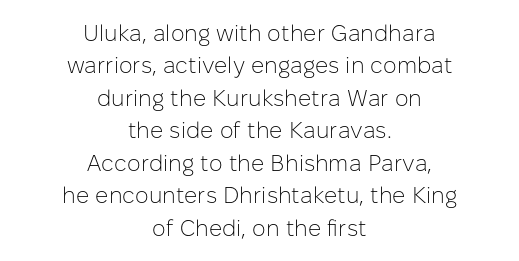
The strokes are not fattened; the text isn't bold. Every row of glyphs is offset so its center matches the block's center. A bare baseline throughout the passage. Inter-character spacing is left at the font's built-in metrics.
